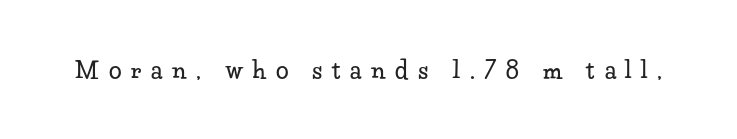
Q: Is the text italic (slanted)? A: No, it is upright.
Q: Is the text underlined? A: No.
Q: Is the spacing between letters normal or unusually wide? A: Unusually wide.
